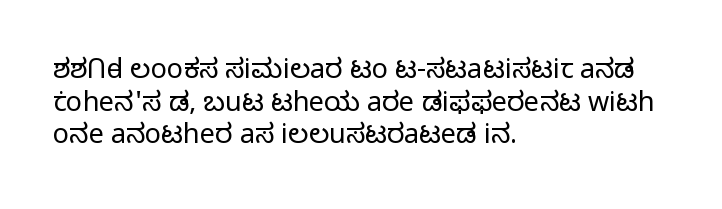
Q: Is the text bold? A: No.
Q: Is the text italic (slanted)? A: No, it is upright.
Q: Is the text underlined? A: No.
Q: How is the paragraph aligned? A: Left-aligned.
Q: Is the spacing between letters normal or unusually wide? A: Normal.
